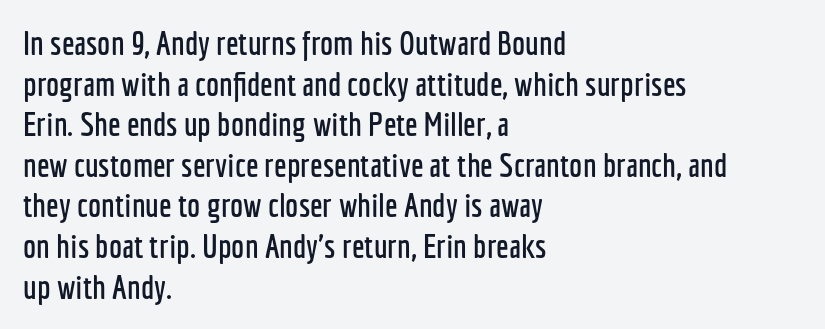
The image shows 33 px condensed sans-serif type, upright; set left-aligned, line spacing 1.23x, normal letter spacing, not underlined; low stroke contrast and a medium x-height.
